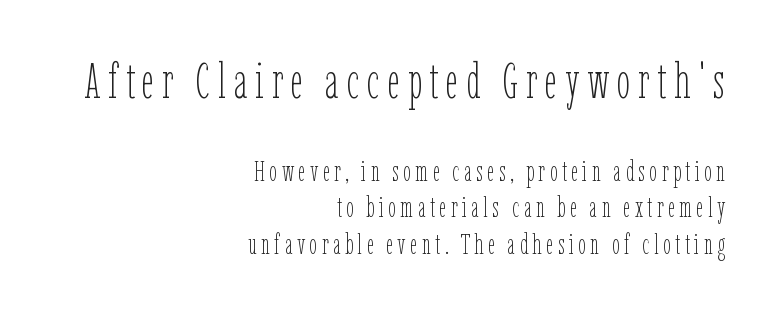
The image shows 49 px thin, condensed type, upright; set right-aligned, normal line spacing (1.3x), not underlined; the first (top) block is 1.75x larger; low stroke contrast and a medium x-height.
